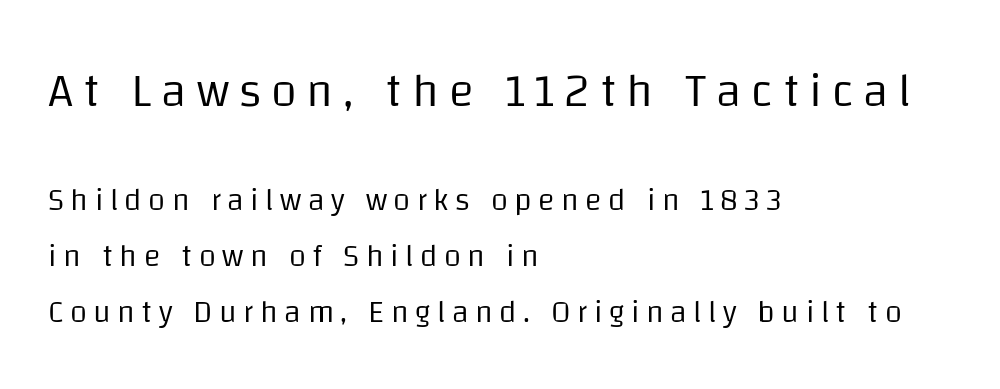
Q: Is the text bold? A: No.
Q: Is the text italic (slanted)? A: No, it is upright.
Q: Is the typeface a serif or a sans-serif typeface? A: Sans-serif.
Q: Is the text underlined? A: No.
Q: How is the paragraph aligned? A: Left-aligned.
Q: Is the spacing between letters normal or unusually wide? A: Unusually wide.
Q: Which block of text is set in a larger size, the first (top) or the second (bottom)? A: The first (top) one.
Q: Width (condensed, normal, or wide)? A: Normal.
Q: Stroke contrast? A: Low.
Q: x-height? A: Large.
Q: Monospaced? A: No.
